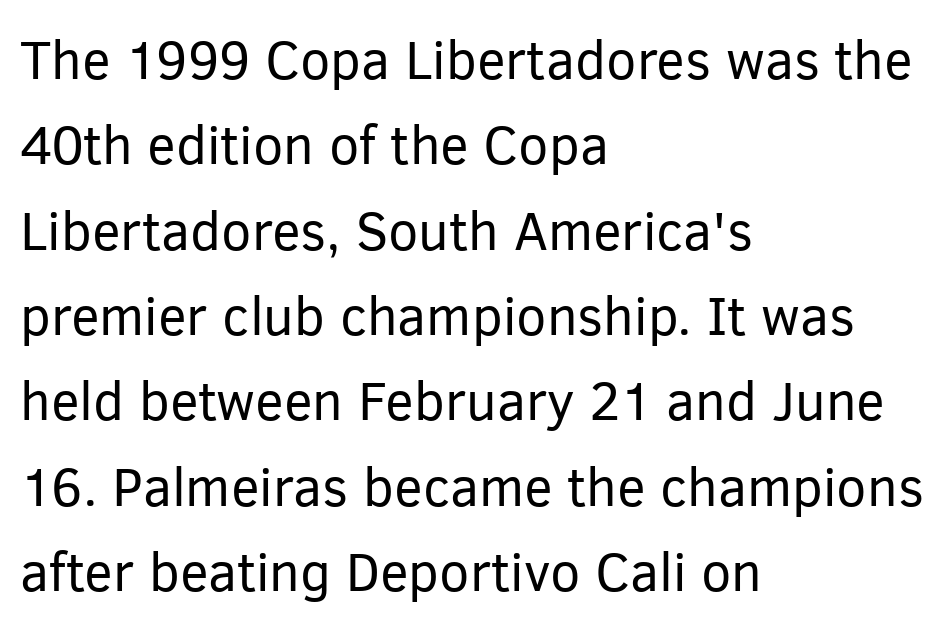
The image shows 54 px regular-weight sans-serif type, upright; set left-aligned, normal line spacing (1.58x), normal letter spacing, not underlined; low stroke contrast and a medium x-height.
